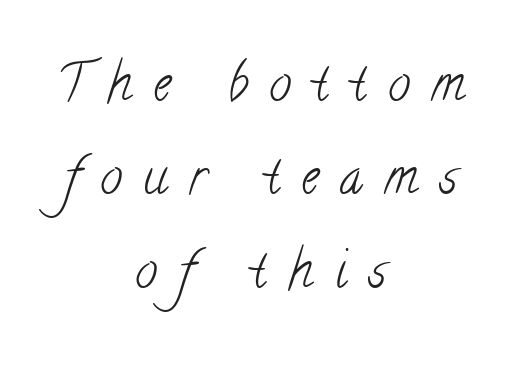
The image shows 50 px light, condensed serif type; set centered, line spacing 1.87x, unusually wide letter spacing (+0.43 em), not underlined; low stroke contrast and a small x-height.
